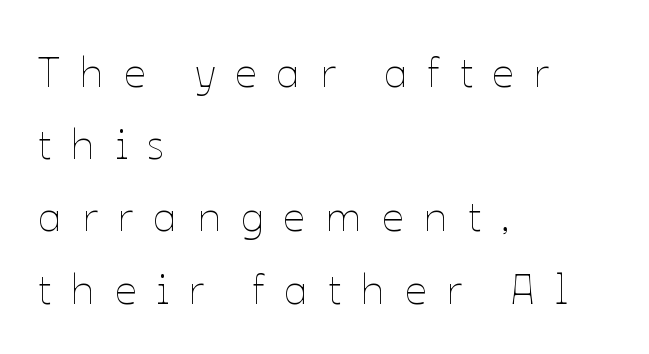
{"italic": "no", "bold": "no", "weight": "thin", "width": "normal", "stroke_contrast": "low", "x_height": "medium", "monospaced": "no", "underline": "no", "align": "left", "line_spacing": "normal", "line_spacing_ratio": 1.68, "letter_spacing": "wide", "letter_spacing_em": 0.46, "glyph_px": 43}
